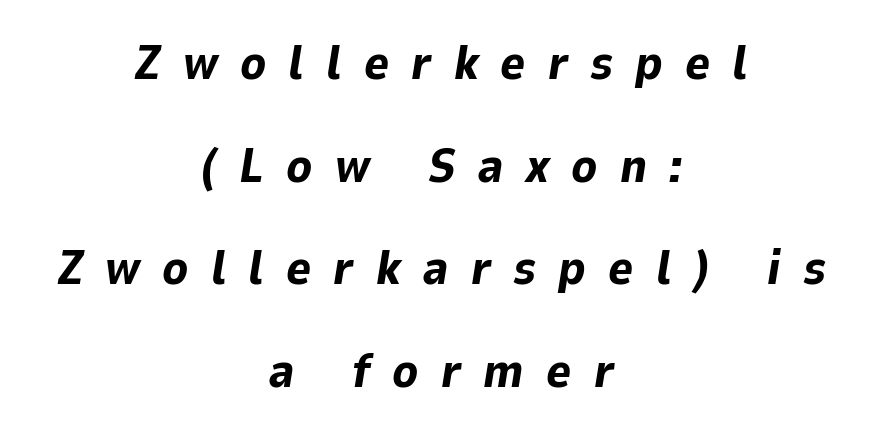
{"italic": "yes", "lean": "right", "slant_degrees": 9, "bold": "yes", "weight": "bold", "width": "normal", "stroke_contrast": "low", "x_height": "medium", "monospaced": "no", "underline": "no", "align": "center", "line_spacing": "loose", "line_spacing_ratio": 2.14, "letter_spacing": "wide", "letter_spacing_em": 0.46, "glyph_px": 48}
